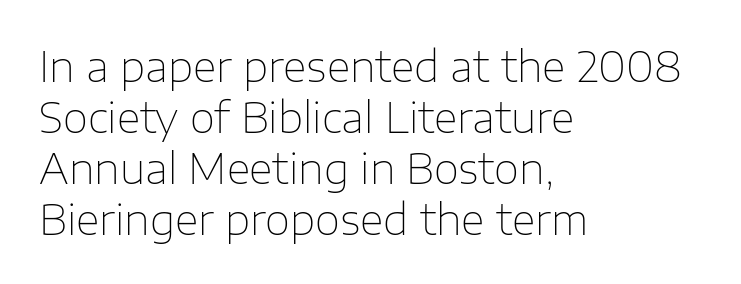
{"serif": "no", "italic": "no", "bold": "no", "weight": "thin", "width": "normal", "stroke_contrast": "low", "x_height": "medium", "monospaced": "no", "underline": "no", "align": "left", "line_spacing_ratio": 1.24, "letter_spacing": "normal", "letter_spacing_em": 0.0, "glyph_px": 41}
